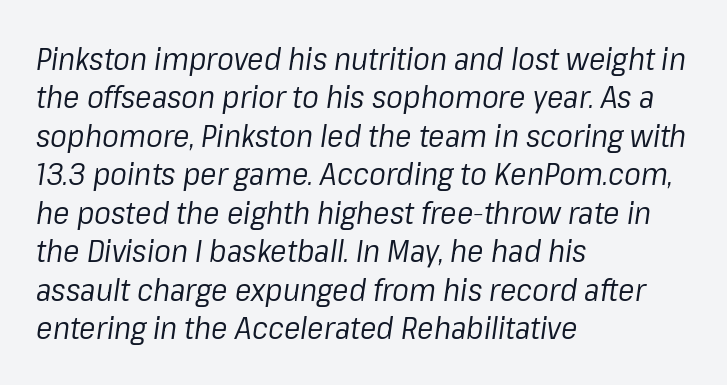
Q: Is the text bold? A: No.
Q: Is the text italic (slanted)? A: Yes, it leans right by about 8 degrees.
Q: Is the text underlined? A: No.
Q: How is the paragraph aligned? A: Left-aligned.
Q: Is the spacing between letters normal or unusually wide? A: Normal.
Q: Width (condensed, normal, or wide)? A: Normal.
Q: Stroke contrast? A: Low.
Q: x-height? A: Medium.
Q: Monospaced? A: No.
